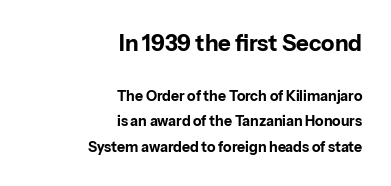
The image shows 22 px bold type, upright; set right-aligned, line spacing 1.83x, normal letter spacing, not underlined; the first (top) block is 1.57x larger.
